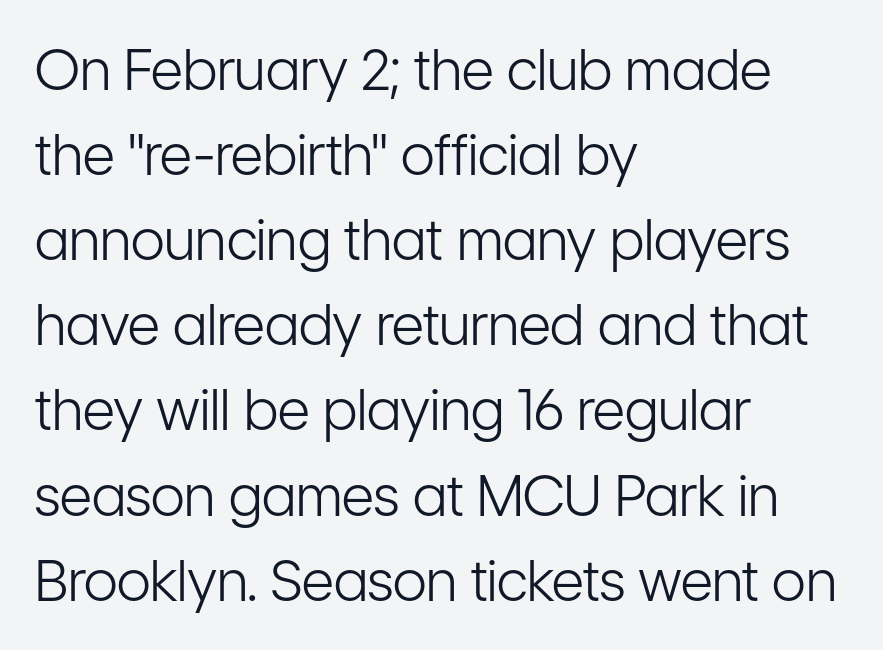
The image shows 56 px light, condensed sans-serif type, upright; set left-aligned, normal line spacing (1.52x), normal letter spacing, not underlined; low stroke contrast and a medium x-height.
